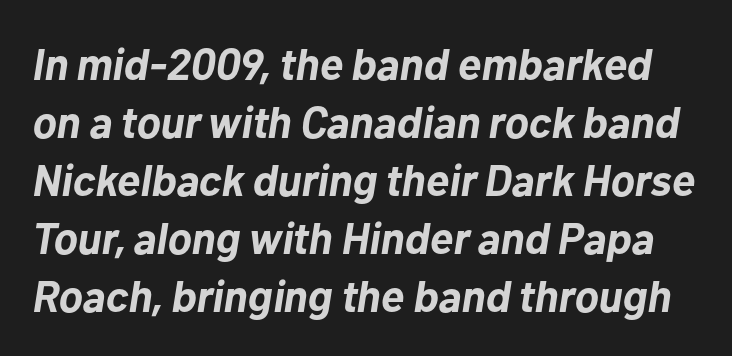
The image shows 44 px bold type, italic (leaning right); set normal line spacing (1.32x), normal letter spacing, not underlined; low stroke contrast and a medium x-height.
